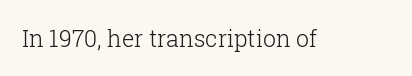
The image shows 23 px text type, upright; set normal letter spacing, not underlined.
